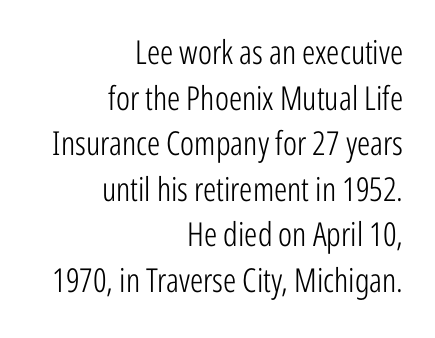
Q: Is the text bold? A: No.
Q: Is the text italic (slanted)? A: No, it is upright.
Q: Is the typeface a serif or a sans-serif typeface? A: Sans-serif.
Q: Is the text underlined? A: No.
Q: How is the paragraph aligned? A: Right-aligned.
Q: Is the spacing between letters normal or unusually wide? A: Normal.
Q: Is the spacing between lines tight, normal or loose? A: Normal.
Q: Width (condensed, normal, or wide)? A: Condensed.
Q: Stroke contrast? A: Low.
Q: x-height? A: Medium.
Q: Monospaced? A: No.
